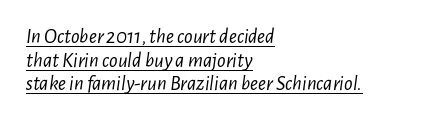
Horizontally, the lines are justified to the leading edge only. The strokes are not fattened; the text isn't bold. In terms of posture, this sample is oblique. This sample carries an underscore along the baseline area. Caption: standard tracking, unaltered.
